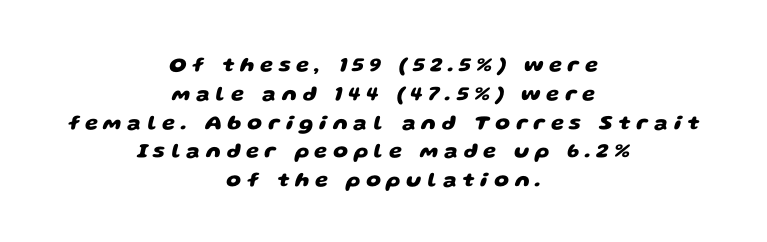
The image shows 21 px bold type; set centered, normal line spacing (1.37x), unusually wide letter spacing (+0.27 em), not underlined.
